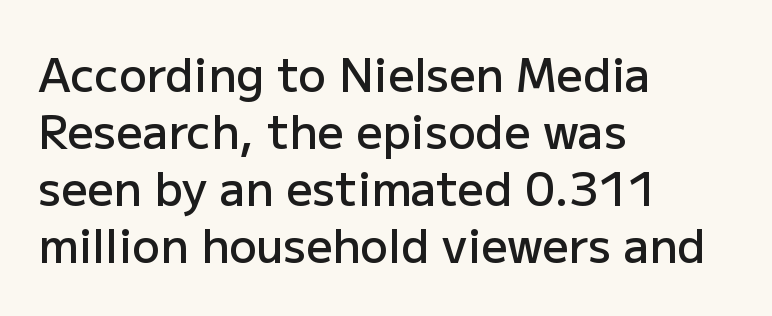
{"serif": "no", "italic": "no", "bold": "semi", "weight": "semibold", "width": "normal", "stroke_contrast": "low", "x_height": "medium", "monospaced": "no", "underline": "no", "align": "left", "line_spacing_ratio": 1.24, "letter_spacing": "normal", "letter_spacing_em": 0.0, "glyph_px": 46}
